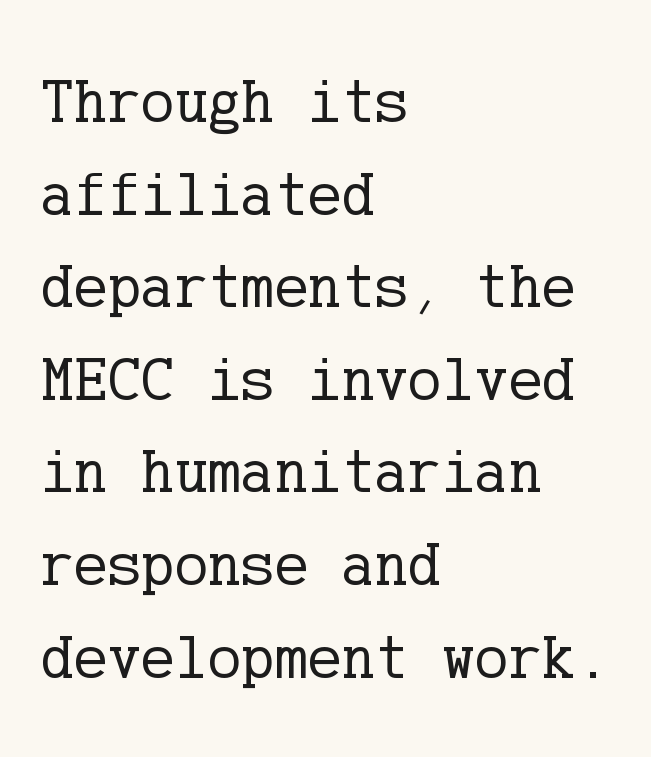
Italic: no, the glyphs are upright roman. The face used here is seriffed, in the tradition of book romans. Reading down the block, your eye returns to a fixed left position each line. The typeface has the unassuming heft of standard copy or less. A typesetter would call this leading conventional body-copy spacing.
